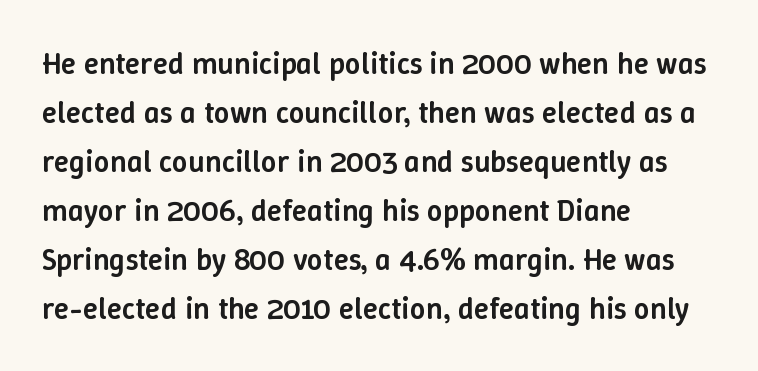
The image shows 31 px semibold type, upright; set left-aligned, normal line spacing (1.58x), normal letter spacing, not underlined; low stroke contrast and a medium x-height.
